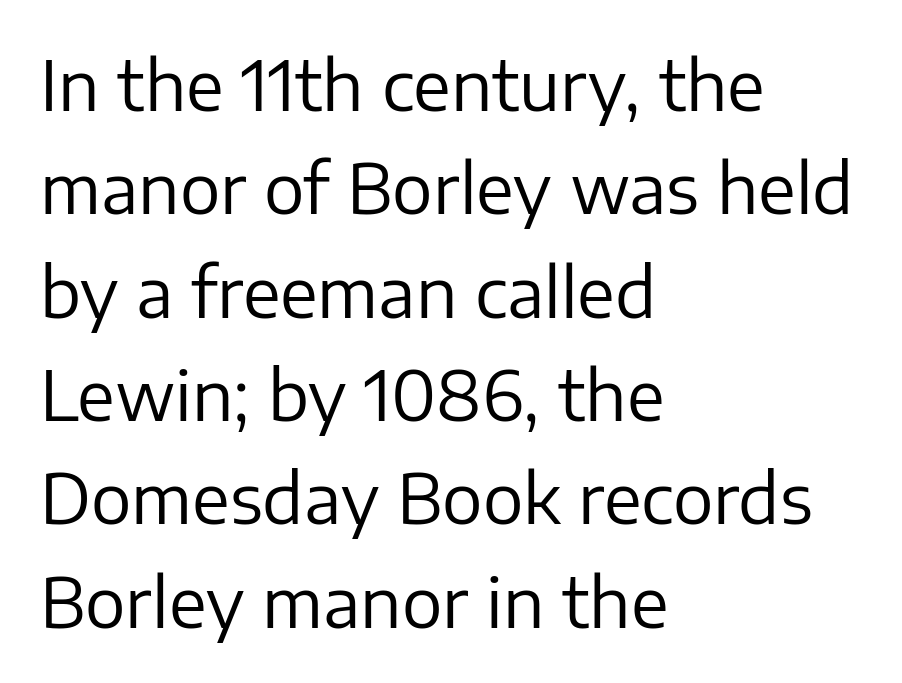
{"serif": "no", "italic": "no", "bold": "no", "weight": "regular", "width": "normal", "stroke_contrast": "low", "x_height": "medium", "monospaced": "no", "underline": "no", "align": "left", "line_spacing": "normal", "line_spacing_ratio": 1.52, "letter_spacing": "normal", "letter_spacing_em": 0.0, "glyph_px": 68}
